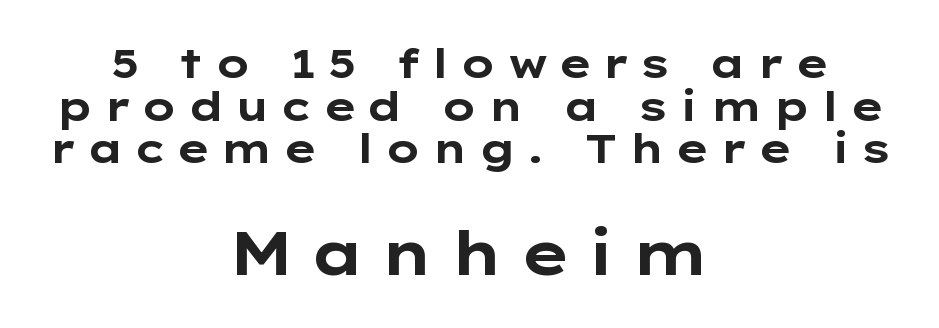
Q: Is the text bold? A: Yes.
Q: Is the text italic (slanted)? A: No, it is upright.
Q: Is the typeface a serif or a sans-serif typeface? A: Sans-serif.
Q: Is the text underlined? A: No.
Q: How is the paragraph aligned? A: Centered.
Q: Is the spacing between letters normal or unusually wide? A: Unusually wide.
Q: Is the spacing between lines tight, normal or loose? A: Tight.
Q: Which block of text is set in a larger size, the first (top) or the second (bottom)? A: The second (bottom) one.
Q: Width (condensed, normal, or wide)? A: Wide.
Q: Stroke contrast? A: Low.
Q: x-height? A: Medium.
Q: Monospaced? A: No.
